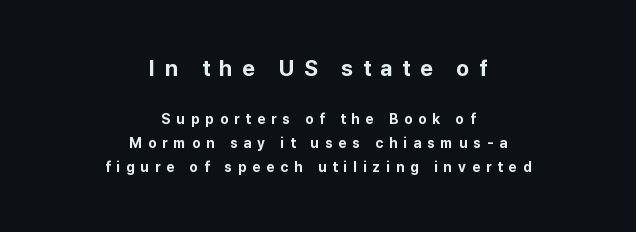
Q: Is the text bold? A: Yes.
Q: Is the text italic (slanted)? A: No, it is upright.
Q: Is the text underlined? A: No.
Q: How is the paragraph aligned? A: Centered.
Q: Is the spacing between letters normal or unusually wide? A: Unusually wide.
Q: Which block of text is set in a larger size, the first (top) or the second (bottom)? A: The first (top) one.
